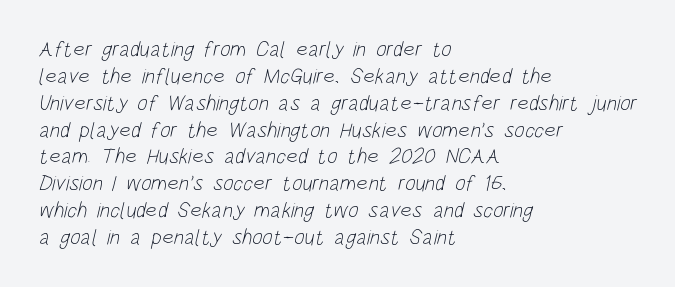
Q: Is the text bold? A: No.
Q: Is the text underlined? A: No.
Q: How is the paragraph aligned? A: Left-aligned.
Q: Is the spacing between letters normal or unusually wide? A: Normal.
